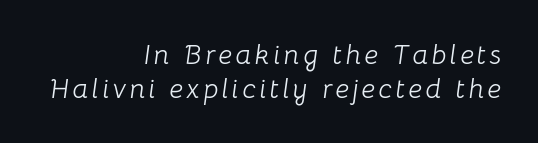
The string is rendered with underlining switched off. Is the block centered? No — it sits flush against the right margin. These glyphs show unthickened strokes, regular width or finer. Proportional: the letters do not fall into vertical columns.
